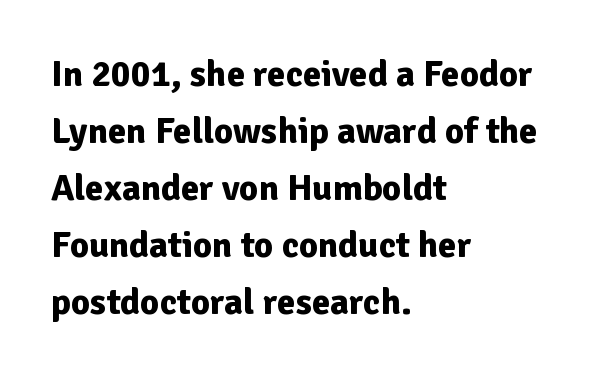
{"serif": "no", "italic": "no", "bold": "yes", "weight": "bold", "width": "normal", "stroke_contrast": "low", "x_height": "medium", "monospaced": "no", "underline": "no", "align": "left", "line_spacing": "normal", "line_spacing_ratio": 1.54, "letter_spacing": "normal", "letter_spacing_em": 0.0, "glyph_px": 37}
